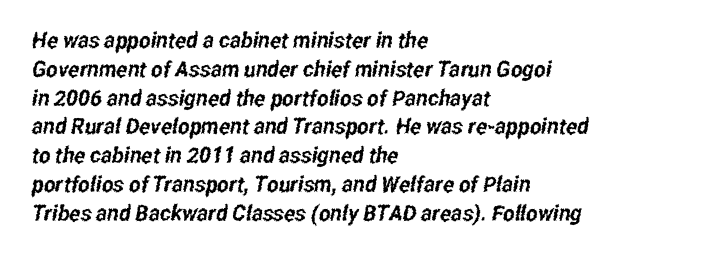
The image shows 22 px text type; set left-aligned, normal line spacing (1.31x), normal letter spacing, not underlined.
